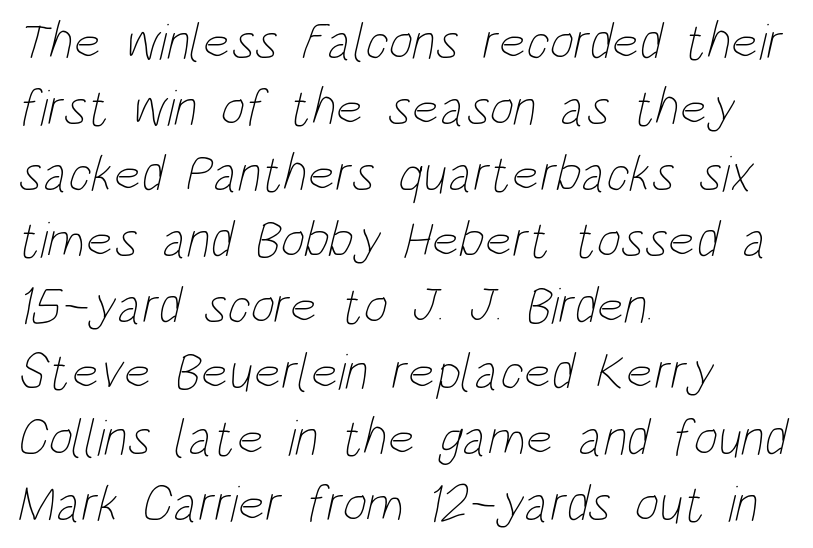
Q: Is the text bold? A: No.
Q: Is the text underlined? A: No.
Q: How is the paragraph aligned? A: Left-aligned.
Q: Is the spacing between letters normal or unusually wide? A: Normal.
Q: Is the spacing between lines tight, normal or loose? A: Normal.
Q: Width (condensed, normal, or wide)? A: Condensed.
Q: Stroke contrast? A: Low.
Q: x-height? A: Large.
Q: Monospaced? A: No.
